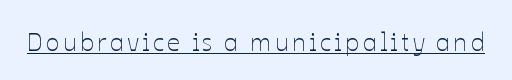
Q: Is the text bold? A: No.
Q: Is the text italic (slanted)? A: No, it is upright.
Q: Is the text underlined? A: Yes.
